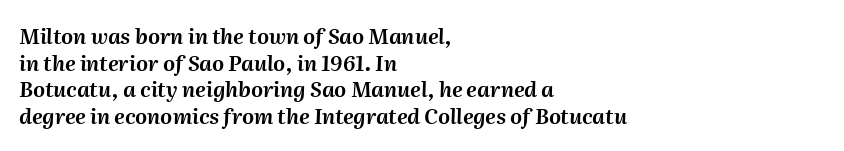
The image shows 21 px text type, italic (leaning right); set left-aligned, normal line spacing (1.27x), normal letter spacing, not underlined.
